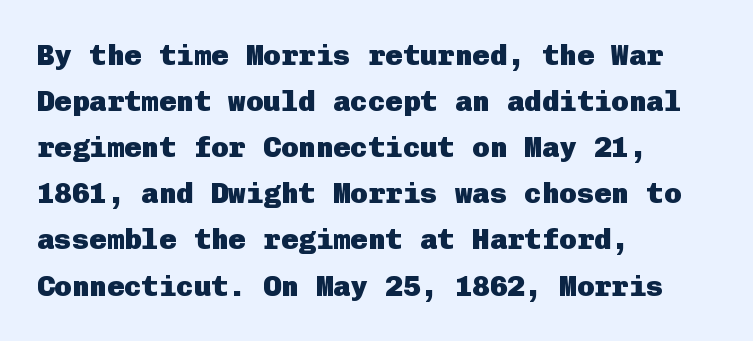
Q: Is the text bold? A: Yes.
Q: Is the text italic (slanted)? A: No, it is upright.
Q: Is the typeface a serif or a sans-serif typeface? A: Sans-serif.
Q: Is the text underlined? A: No.
Q: How is the paragraph aligned? A: Left-aligned.
Q: Is the spacing between letters normal or unusually wide? A: Normal.
Q: Is the spacing between lines tight, normal or loose? A: Normal.
Q: Width (condensed, normal, or wide)? A: Normal.
Q: Stroke contrast? A: Low.
Q: x-height? A: Medium.
